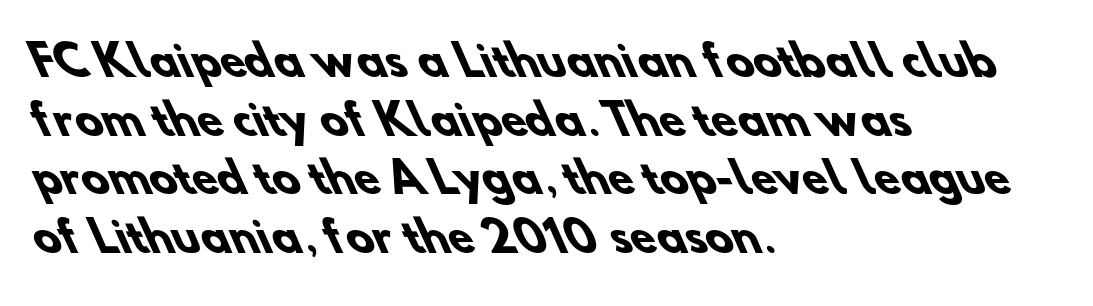
Summary of vertical rhythm: regular, with standard interline spacing. The words here are not underlined. Set as a true bold cut, around the 700 mark. Look at the tracking — it's just the regular setting, nothing added. What kind of face is this? One without serifs — a sans. This sample has the flowing, uneven cadence of proportional lettering.
